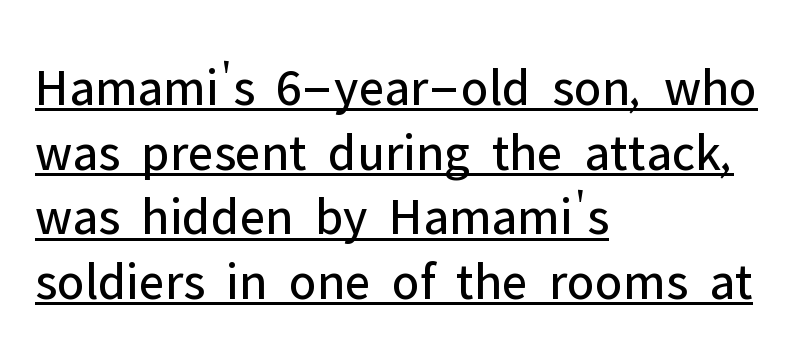
The characters are drawn with everyday or finer stroke widths. The type is set solid horizontally, with unmodified tracking. You can tell it's not italic because the verticals are truly vertical. The font family rendered here belongs to the sans-serif group. Is there an underline? Yes — a line sits under the letters. Looks like regular typesetting: each glyph gets only the width it needs.
